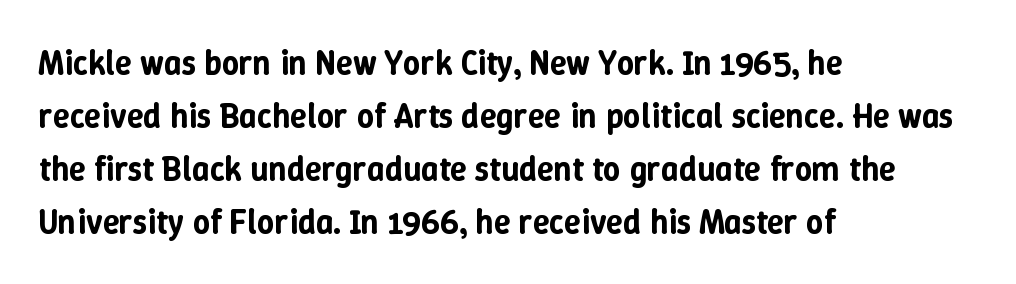
The image shows 34 px text type, upright; set left-aligned, normal line spacing (1.56x), normal letter spacing, not underlined; low stroke contrast and a medium x-height.
